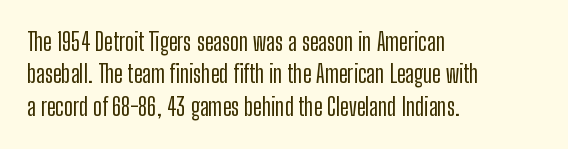
Glyph-to-glyph distance matches everyday printed text. Teacher's note: observe the even left margin — that is flush-left alignment. Type without underlining. This sample keeps an unexceptional amount of space between lines. This is roman type, the default non-slanted kind.
